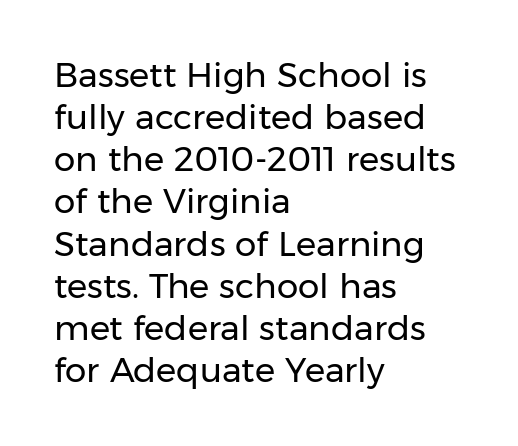
{"serif": "no", "italic": "no", "bold": "no", "weight": "regular", "width": "normal", "stroke_contrast": "low", "x_height": "medium", "monospaced": "no", "underline": "no", "align": "left", "line_spacing_ratio": 1.24, "letter_spacing": "normal", "letter_spacing_em": 0.0, "glyph_px": 34}
